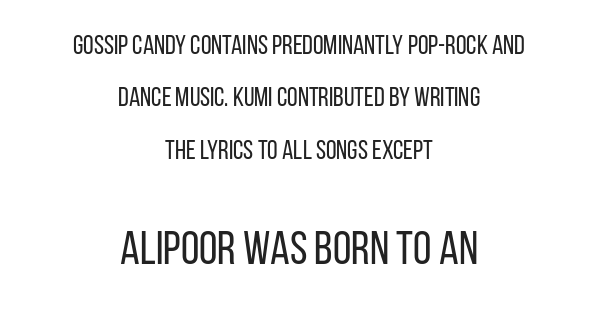
The image shows 47 px regular-weight, condensed sans-serif type, upright; set centered, loose line spacing (1.94x), normal letter spacing, not underlined; the second (bottom) block is 1.74x larger; low stroke contrast and a large x-height.
